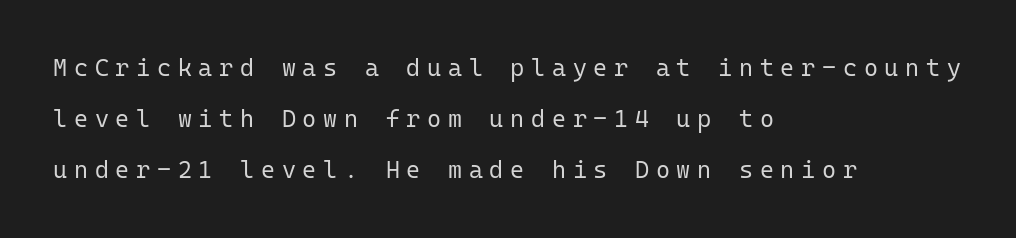
The image shows 24 px text type, upright; set left-aligned, loose line spacing (2.13x), unusually wide letter spacing (+0.28 em), not underlined.
